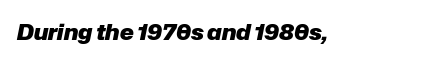
Q: Is the text bold? A: Yes.
Q: Is the text italic (slanted)? A: Yes, it leans right by about 12 degrees.
Q: Is the text underlined? A: No.
Q: Is the spacing between letters normal or unusually wide? A: Normal.
